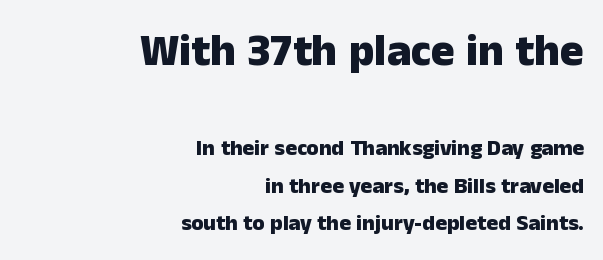
{"serif": "no", "italic": "no", "bold": "yes", "weight": "heavy", "width": "normal", "stroke_contrast": "low", "x_height": "medium", "monospaced": "no", "underline": "no", "align": "right", "line_spacing_ratio": 1.71, "letter_spacing": "normal", "letter_spacing_em": 0.0, "larger_block": "first", "size_ratio": 2.05, "glyph_px": 45}
